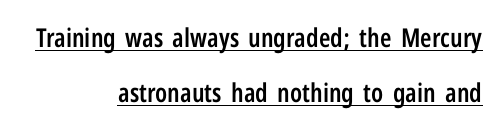
The image shows 26 px text type, upright; set right-aligned, loose line spacing (2.12x), normal letter spacing, underlined.
